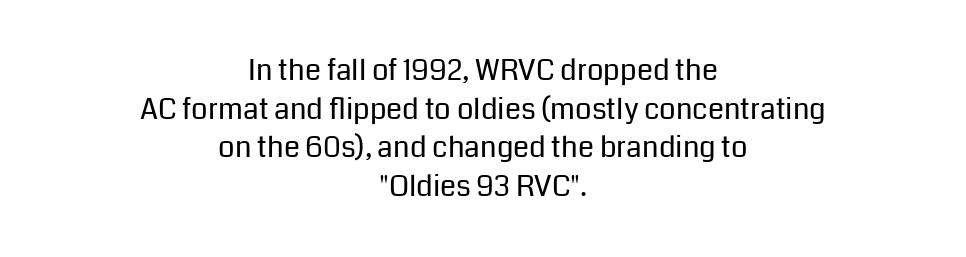
The image shows 29 px regular-weight sans-serif type, upright; set centered, normal line spacing (1.33x), normal letter spacing, not underlined; low stroke contrast and a medium x-height.
